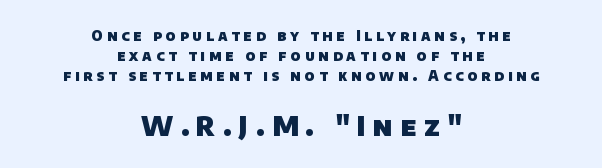
Which margin do the lines hug? Neither — every line sits in the middle. Bold? Absolutely — the strokes are thick and heavy. Summary of vertical rhythm: regular, with standard interline spacing. The passage shown has open, widely tracked lettering throughout. Two sizes are in play, and the larger belongs to the second block.
